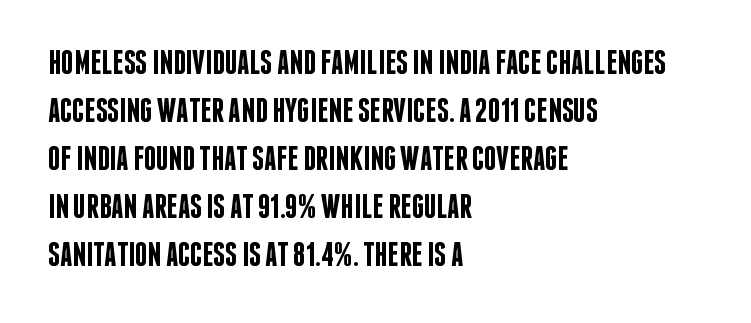
Compared with an ordinary text face, these strokes are moderately heavier — a semibold. Look at the bottom of the vertical strokes: they stop flat, with no serifs. Looks like regular typesetting: each glyph gets only the width it needs. The compositor pushed each line to the left boundary. The foot of each line stays bare and open.
